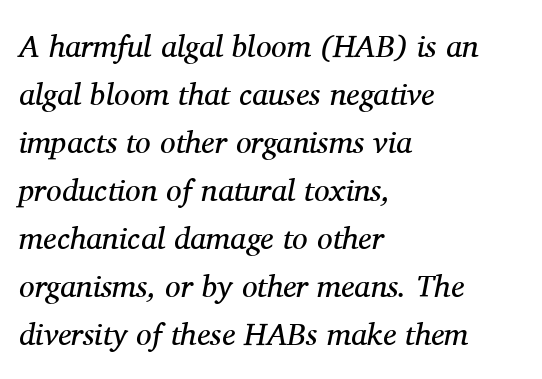
Q: Is the text bold? A: No.
Q: Is the text italic (slanted)? A: Yes, it leans right by about 11 degrees.
Q: Is the typeface a serif or a sans-serif typeface? A: Serif.
Q: Is the text underlined? A: No.
Q: How is the paragraph aligned? A: Left-aligned.
Q: Is the spacing between letters normal or unusually wide? A: Normal.
Q: Is the spacing between lines tight, normal or loose? A: Normal.
Q: Width (condensed, normal, or wide)? A: Normal.
Q: Stroke contrast? A: Medium.
Q: x-height? A: Medium.
Q: Monospaced? A: No.
